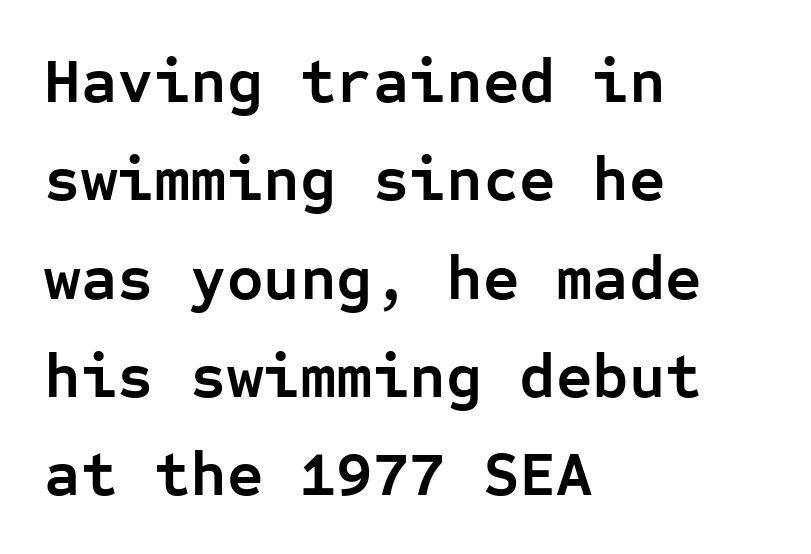
Q: Is the text bold? A: Yes.
Q: Is the text italic (slanted)? A: No, it is upright.
Q: Is the typeface a serif or a sans-serif typeface? A: Sans-serif.
Q: Is the text underlined? A: No.
Q: How is the paragraph aligned? A: Left-aligned.
Q: Is the spacing between letters normal or unusually wide? A: Normal.
Q: Is the spacing between lines tight, normal or loose? A: Normal.
Q: Width (condensed, normal, or wide)? A: Normal.
Q: Stroke contrast? A: Low.
Q: x-height? A: Medium.
Q: Monospaced? A: Yes.
